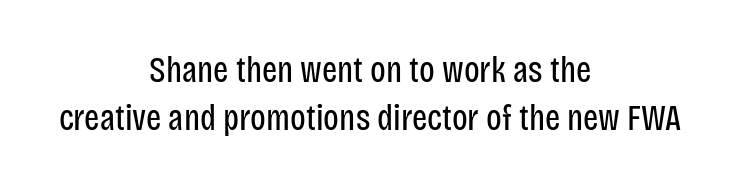
Q: Is the text bold? A: No.
Q: Is the text italic (slanted)? A: No, it is upright.
Q: Is the typeface a serif or a sans-serif typeface? A: Sans-serif.
Q: Is the text underlined? A: No.
Q: How is the paragraph aligned? A: Centered.
Q: Is the spacing between letters normal or unusually wide? A: Normal.
Q: Is the spacing between lines tight, normal or loose? A: Normal.
Q: Width (condensed, normal, or wide)? A: Condensed.
Q: Stroke contrast? A: Low.
Q: x-height? A: Large.
Q: Monospaced? A: No.
